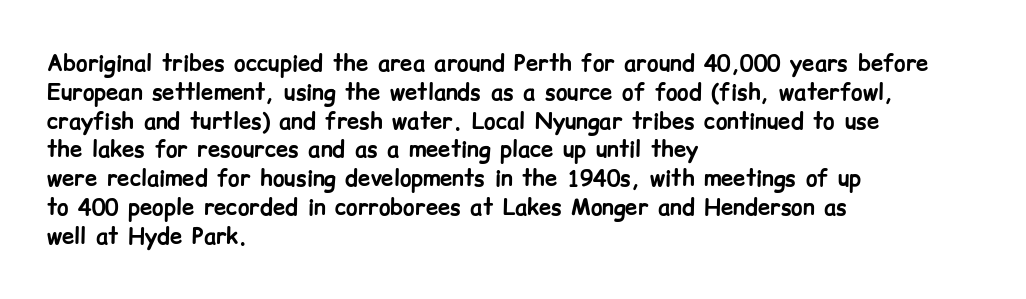
{"italic": "no", "bold": "yes", "underline": "no", "align": "left", "line_spacing": "normal", "line_spacing_ratio": 1.31, "letter_spacing": "normal", "letter_spacing_em": 0.0, "glyph_px": 22}
